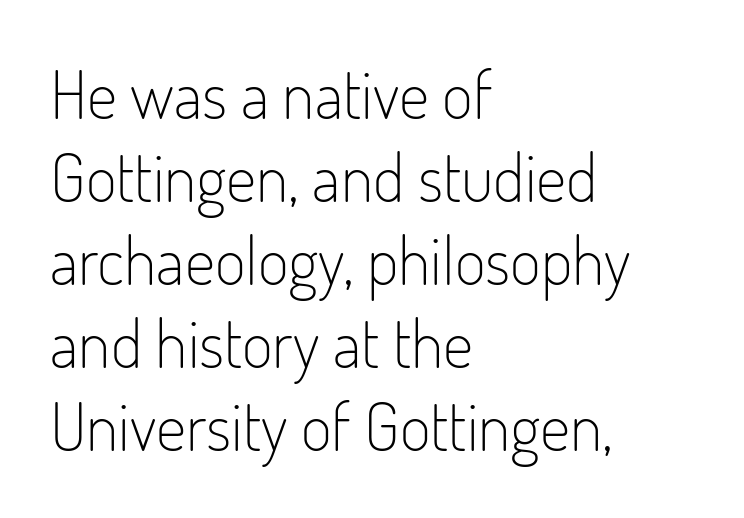
The image shows 67 px light, condensed sans-serif type, upright; set left-aligned, line spacing 1.24x, normal letter spacing, not underlined; low stroke contrast and a small x-height.
